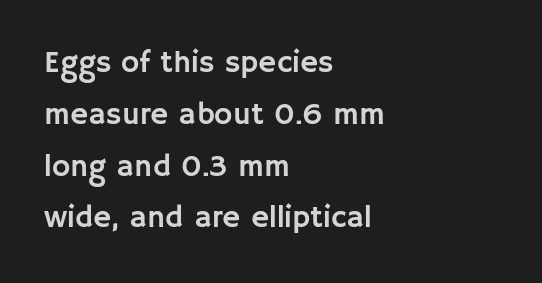
Q: Is the text italic (slanted)? A: No, it is upright.
Q: Is the typeface a serif or a sans-serif typeface? A: Sans-serif.
Q: Is the text underlined? A: No.
Q: How is the paragraph aligned? A: Left-aligned.
Q: Is the spacing between letters normal or unusually wide? A: Normal.
Q: Is the spacing between lines tight, normal or loose? A: Normal.
Q: Width (condensed, normal, or wide)? A: Normal.
Q: Stroke contrast? A: Low.
Q: x-height? A: Large.
Q: Monospaced? A: No.
